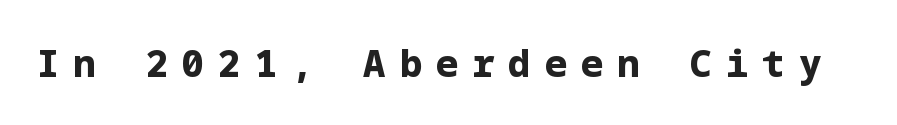
A dark, heavy texture on the line: the type is bold. The type family on display is of the sans-serif kind. Every character sits straight up, as roman type does. Plain, unruled lines of type. Look at the tracking — it's clearly loosened, letters drifting apart.
